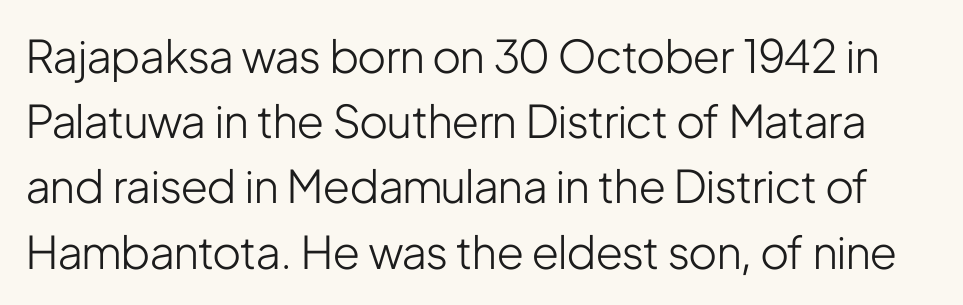
The image shows 45 px light, condensed sans-serif type, upright; set normal line spacing (1.45x), normal letter spacing, not underlined; low stroke contrast and a medium x-height.
